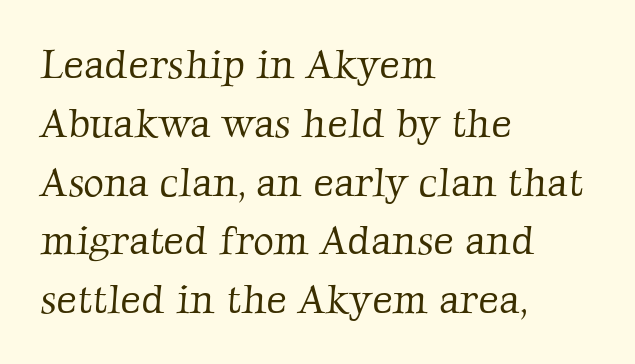
Q: Is the text bold? A: No.
Q: Is the typeface a serif or a sans-serif typeface? A: Serif.
Q: Is the text underlined? A: No.
Q: How is the paragraph aligned? A: Left-aligned.
Q: Is the spacing between letters normal or unusually wide? A: Normal.
Q: Is the spacing between lines tight, normal or loose? A: Normal.
Q: Width (condensed, normal, or wide)? A: Normal.
Q: Stroke contrast? A: Low.
Q: x-height? A: Medium.
Q: Monospaced? A: No.
